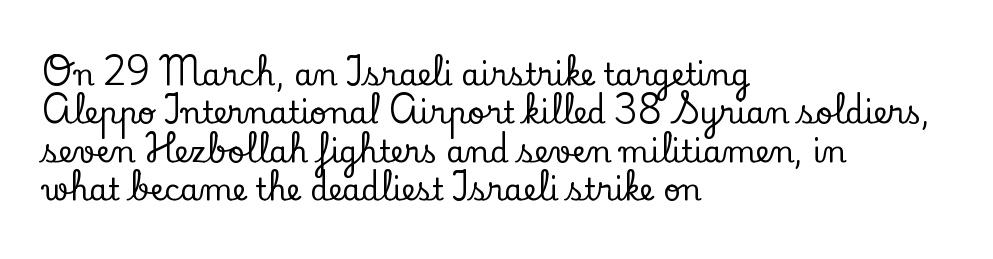
The image shows 30 px serif type, upright; set left-aligned, normal line spacing (1.28x), normal letter spacing, not underlined; low stroke contrast and a small x-height.
